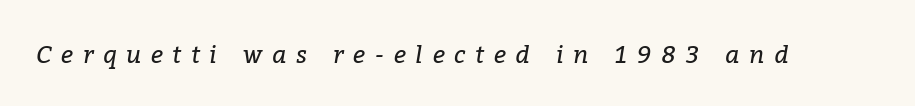
The image shows 24 px text type, italic (leaning right); set unusually wide letter spacing (+0.4 em), not underlined.
